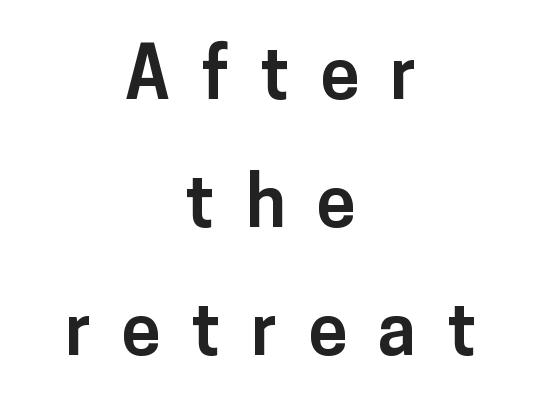
The image shows 71 px bold sans-serif type, upright; set centered, line spacing 1.8x, unusually wide letter spacing (+0.43 em), not underlined; low stroke contrast and a medium x-height.
